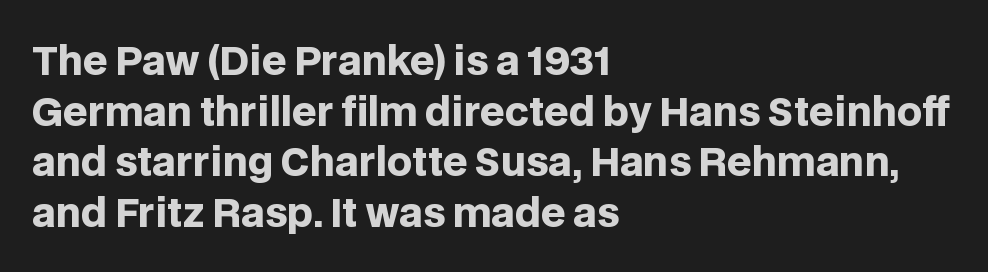
Q: Is the text bold? A: Yes.
Q: Is the text italic (slanted)? A: No, it is upright.
Q: Is the typeface a serif or a sans-serif typeface? A: Sans-serif.
Q: Is the text underlined? A: No.
Q: How is the paragraph aligned? A: Left-aligned.
Q: Is the spacing between letters normal or unusually wide? A: Normal.
Q: Is the spacing between lines tight, normal or loose? A: Normal.
Q: Width (condensed, normal, or wide)? A: Normal.
Q: Stroke contrast? A: Low.
Q: x-height? A: Large.
Q: Monospaced? A: No.
